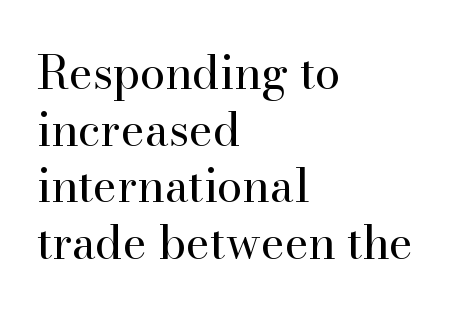
This sample uses plain, unmodified letter spacing. If you drew a ruler down the left edge, every line would touch it. Here the designer chose a conventional face with non-uniform glyph widths. Examine the stroke ends and you'll spot serifs.
